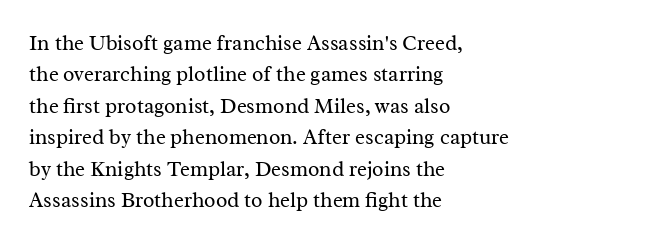
Q: Is the text bold? A: No.
Q: Is the text italic (slanted)? A: No, it is upright.
Q: Is the text underlined? A: No.
Q: How is the paragraph aligned? A: Left-aligned.
Q: Is the spacing between letters normal or unusually wide? A: Normal.
Q: Is the spacing between lines tight, normal or loose? A: Normal.
